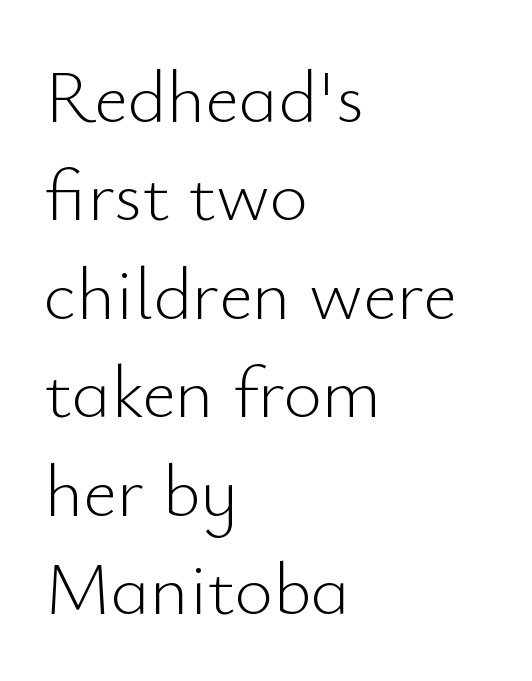
Q: Is the text bold? A: No.
Q: Is the text italic (slanted)? A: No, it is upright.
Q: Is the typeface a serif or a sans-serif typeface? A: Sans-serif.
Q: Is the text underlined? A: No.
Q: How is the paragraph aligned? A: Left-aligned.
Q: Is the spacing between letters normal or unusually wide? A: Normal.
Q: Is the spacing between lines tight, normal or loose? A: Normal.
Q: Width (condensed, normal, or wide)? A: Normal.
Q: Stroke contrast? A: Low.
Q: x-height? A: Small.
Q: Monospaced? A: No.
